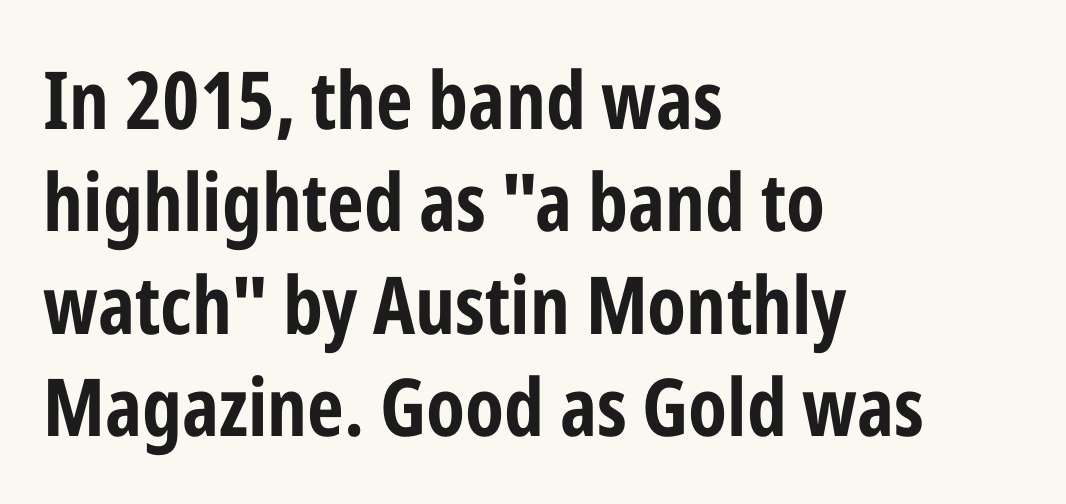
Q: Is the text bold? A: Yes.
Q: Is the text italic (slanted)? A: No, it is upright.
Q: Is the typeface a serif or a sans-serif typeface? A: Sans-serif.
Q: Is the text underlined? A: No.
Q: How is the paragraph aligned? A: Left-aligned.
Q: Is the spacing between letters normal or unusually wide? A: Normal.
Q: Is the spacing between lines tight, normal or loose? A: Normal.
Q: Width (condensed, normal, or wide)? A: Condensed.
Q: Stroke contrast? A: Low.
Q: x-height? A: Medium.
Q: Monospaced? A: No.
